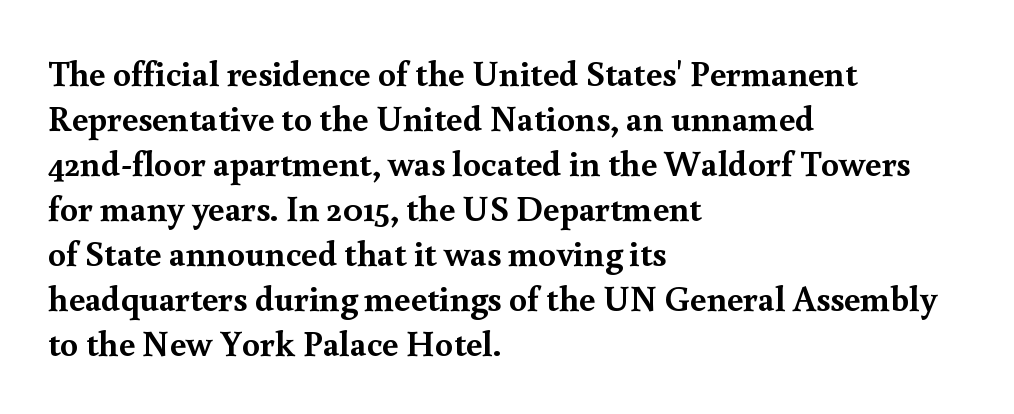
{"serif": "yes", "italic": "no", "bold": "yes", "weight": "semibold", "width": "normal", "x_height": "small", "monospaced": "no", "underline": "no", "align": "left", "line_spacing": "normal", "line_spacing_ratio": 1.25, "letter_spacing": "normal", "letter_spacing_em": 0.0, "glyph_px": 36}
